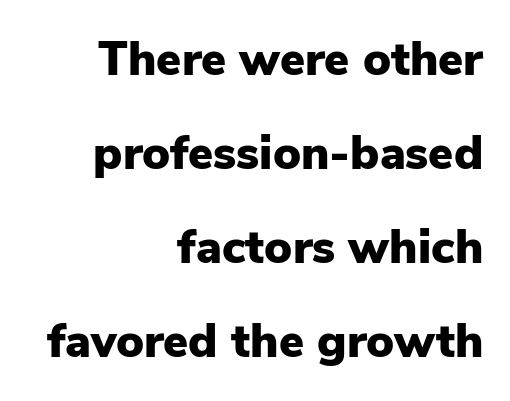
The image shows 47 px heavy sans-serif type, upright; set right-aligned, loose line spacing (2.0x), normal letter spacing, not underlined; low stroke contrast and a medium x-height.
